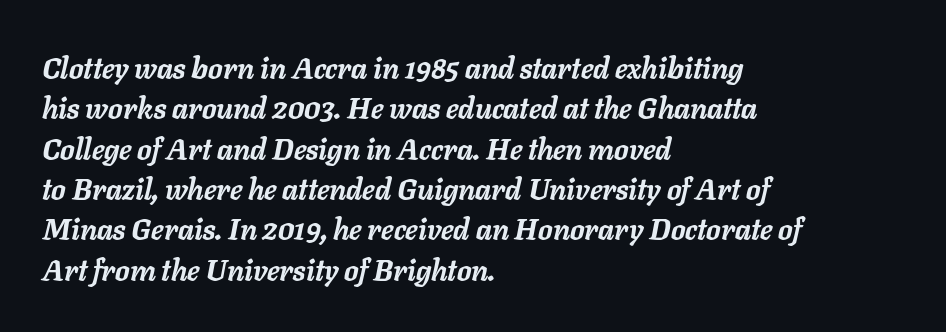
Characters follow at the spacing the type designer built in. This sample has the flowing, uneven cadence of proportional lettering. The rendering uses a bold face; every stroke is thick and dark. A clean baseline with only descenders dipping below it. Interline gaps are of average width in this sample.
